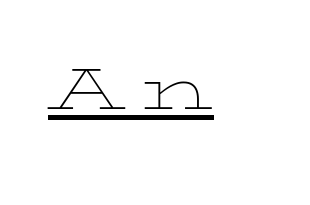
{"italic": "no", "bold": "no", "weight": "thin", "width": "wide", "stroke_contrast": "low", "x_height": "medium", "monospaced": "no", "underline": "yes", "letter_spacing": "wide", "letter_spacing_em": 0.22, "glyph_px": 75}
